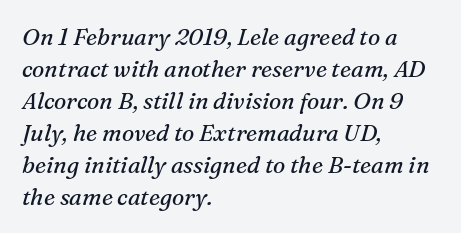
The image shows 23 px text type, italic (leaning right); set left-aligned, normal line spacing (1.39x), normal letter spacing, not underlined.
